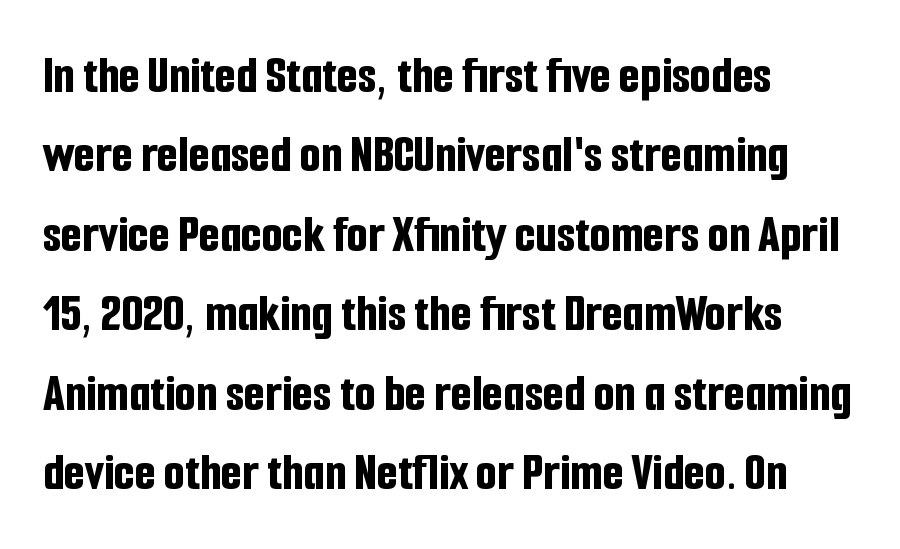
Q: Is the text bold? A: Yes.
Q: Is the text italic (slanted)? A: No, it is upright.
Q: Is the typeface a serif or a sans-serif typeface? A: Sans-serif.
Q: Is the text underlined? A: No.
Q: How is the paragraph aligned? A: Left-aligned.
Q: Is the spacing between letters normal or unusually wide? A: Normal.
Q: Is the spacing between lines tight, normal or loose? A: Normal.
Q: Width (condensed, normal, or wide)? A: Condensed.
Q: Stroke contrast? A: Low.
Q: x-height? A: Medium.
Q: Monospaced? A: No.
